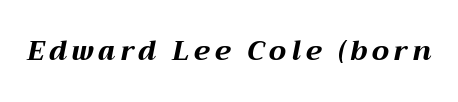
Strokes here are thick enough to call this a true bold. Is the type slanted? Yes — the strokes lean at a clear angle. The baseline area is clear.
